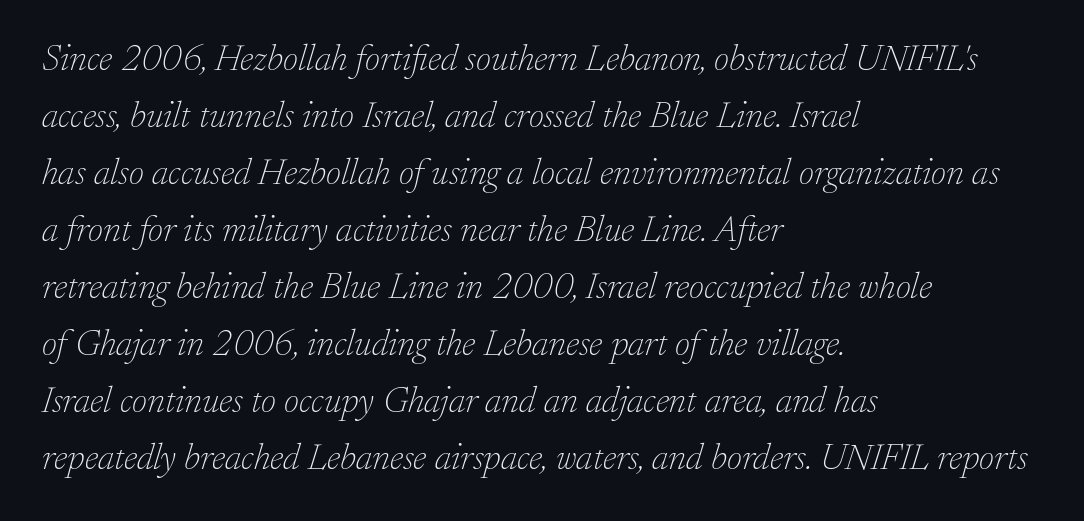
{"serif": "yes", "italic": "yes", "lean": "right", "slant_degrees": 17, "bold": "no", "weight": "thin", "width": "normal", "stroke_contrast": "low", "x_height": "small", "monospaced": "no", "underline": "no", "align": "left", "line_spacing": "normal", "line_spacing_ratio": 1.54, "letter_spacing": "normal", "letter_spacing_em": 0.0, "glyph_px": 37}
